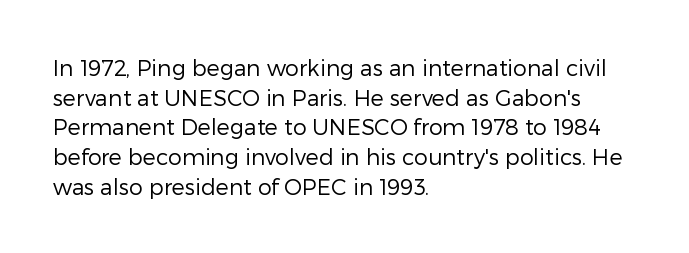
Unmarked baselines from the first word to the last. The designer left line spacing at the default. The rendering anchors every line to the left-hand side. The gaps between neighbouring characters are ordinary and unremarkable. The type sits square on the baseline with zero lean.
